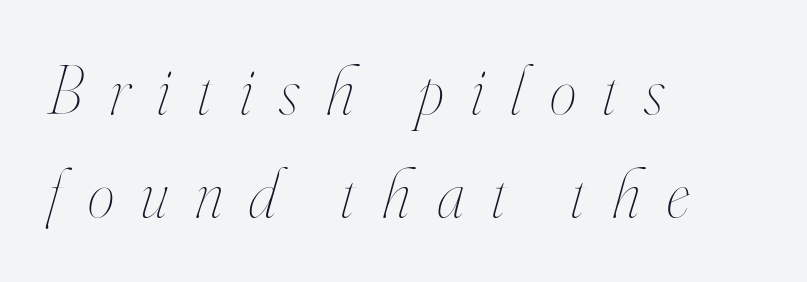
Observe the wide spacing: letters keep a clear distance from each other. If you drew a ruler down the left edge, every line would touch it. These lines are rendered in a variable-pitch font. Line spacing here is normal. Descenders hang freely into open space.
